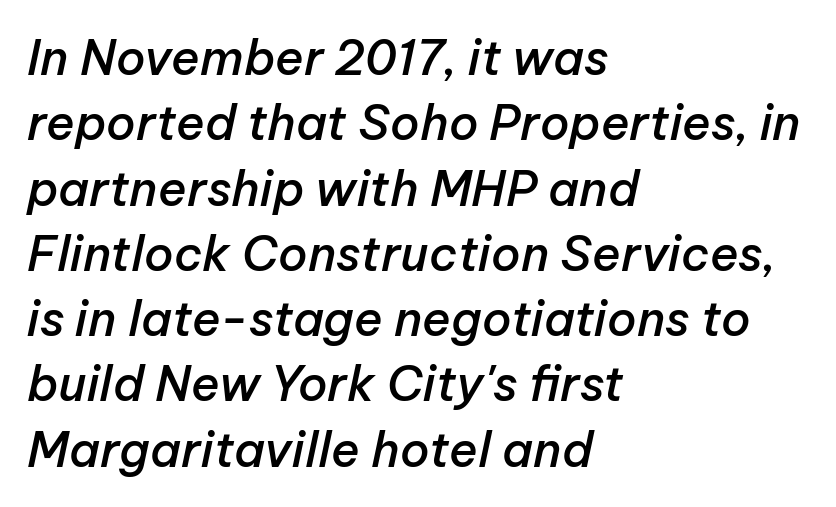
The image shows 48 px semibold type, italic (leaning right); set left-aligned, normal line spacing (1.36x), normal letter spacing, not underlined; low stroke contrast and a medium x-height.
